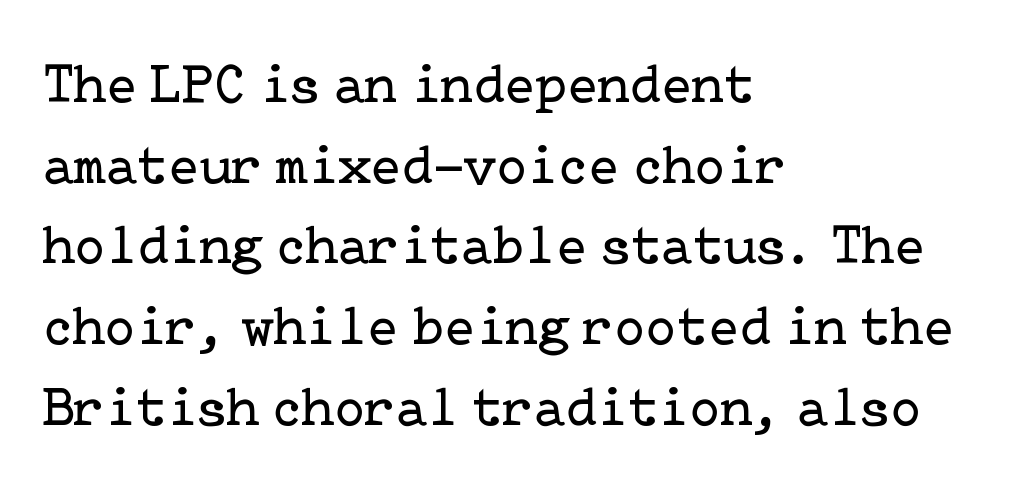
The image shows 56 px regular-weight serif type, upright; set left-aligned, normal line spacing (1.44x), normal letter spacing, not underlined; low stroke contrast and a medium x-height.
